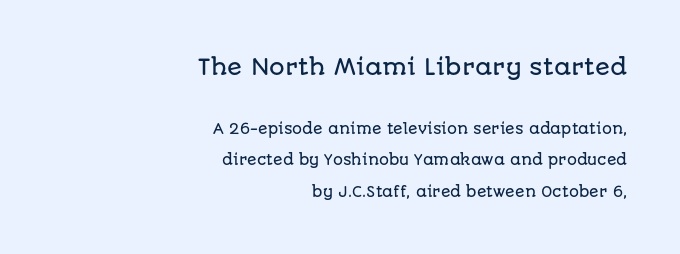
The image shows 22 px text type, upright; set right-aligned, loose line spacing (2.24x), normal letter spacing, not underlined; the first (top) block is 1.57x larger.
